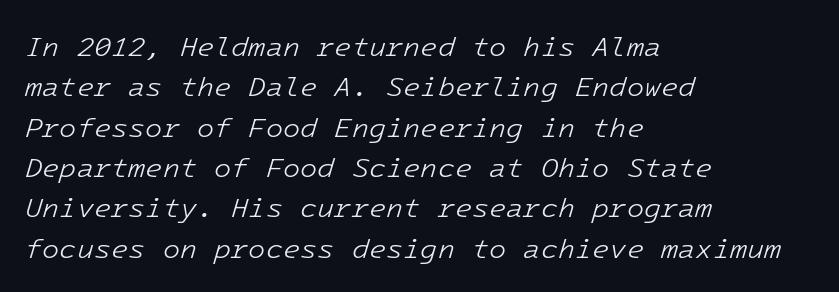
{"italic": "yes", "lean": "right", "slant_degrees": 16, "bold": "no", "weight": "light", "width": "normal", "stroke_contrast": "low", "x_height": "medium", "monospaced": "yes", "underline": "no", "align": "left", "line_spacing": "normal", "line_spacing_ratio": 1.44, "letter_spacing": "normal", "letter_spacing_em": 0.0, "glyph_px": 28}
